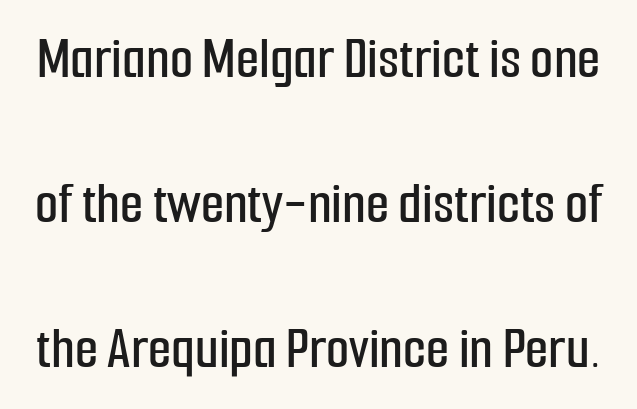
{"serif": "no", "italic": "no", "width": "condensed", "stroke_contrast": "low", "x_height": "medium", "monospaced": "no", "underline": "no", "line_spacing": "loose", "line_spacing_ratio": 2.42, "letter_spacing": "normal", "letter_spacing_em": 0.0, "glyph_px": 60}
